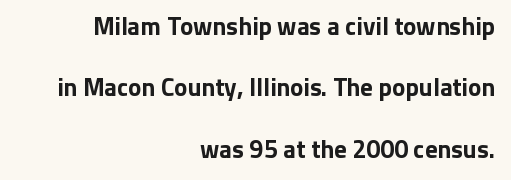
Q: Is the text bold? A: Yes.
Q: Is the text italic (slanted)? A: No, it is upright.
Q: Is the text underlined? A: No.
Q: How is the paragraph aligned? A: Right-aligned.
Q: Is the spacing between letters normal or unusually wide? A: Normal.
Q: Is the spacing between lines tight, normal or loose? A: Loose.
